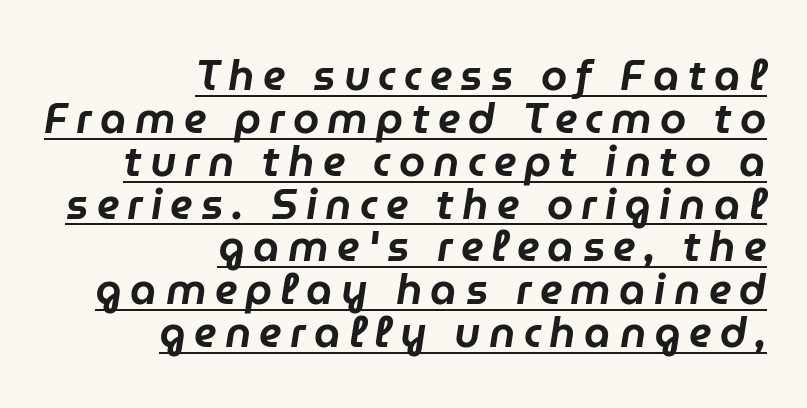
The letters advance in unequal steps, a hallmark of proportional type. Does the lettering tilt? It does — this is italic. Each line ends at the same right margin while the left side varies. Descenders here cross a horizontal rule under the line.
